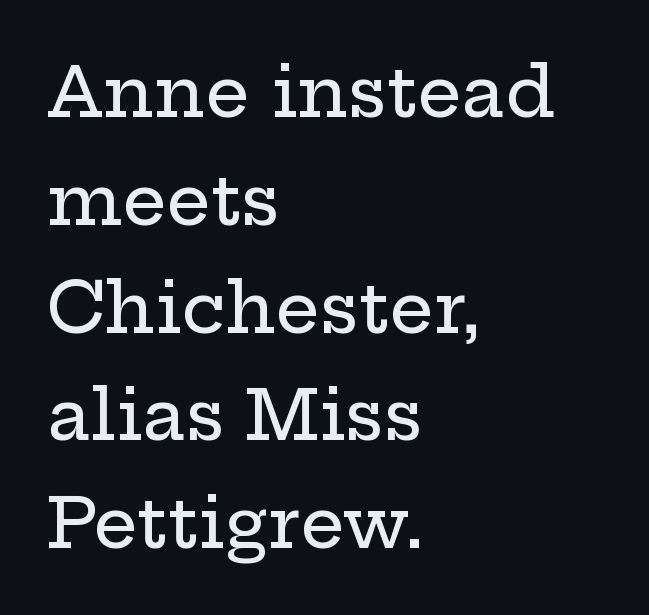
Q: Is the text italic (slanted)? A: No, it is upright.
Q: Is the typeface a serif or a sans-serif typeface? A: Serif.
Q: Is the text underlined? A: No.
Q: How is the paragraph aligned? A: Left-aligned.
Q: Is the spacing between letters normal or unusually wide? A: Normal.
Q: Is the spacing between lines tight, normal or loose? A: Normal.
Q: Width (condensed, normal, or wide)? A: Wide.
Q: Stroke contrast? A: Low.
Q: x-height? A: Medium.
Q: Monospaced? A: No.
